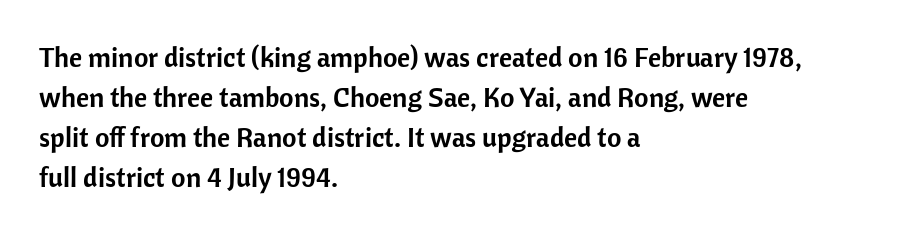
Note: no serifs on the glyphs. Looks like regular typesetting: each glyph gets only the width it needs. This rendering leaves character spacing at its baseline value. The gap between lines stays unmarked. No italicization has been applied; the sample stays upright. Vertical spacing — default.
